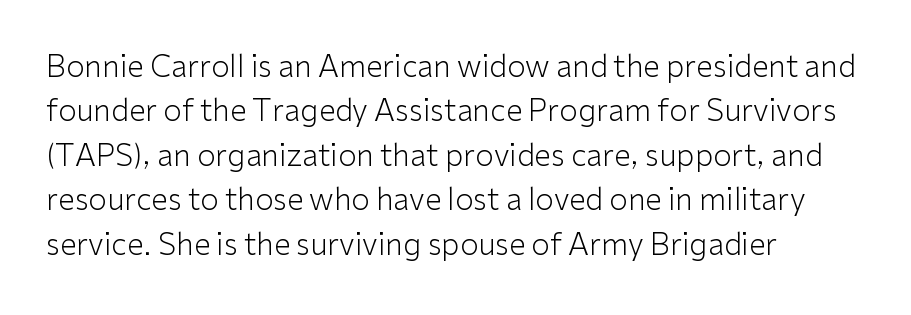
Q: Is the text bold? A: No.
Q: Is the text italic (slanted)? A: No, it is upright.
Q: Is the typeface a serif or a sans-serif typeface? A: Sans-serif.
Q: Is the text underlined? A: No.
Q: How is the paragraph aligned? A: Left-aligned.
Q: Is the spacing between letters normal or unusually wide? A: Normal.
Q: Is the spacing between lines tight, normal or loose? A: Normal.
Q: Width (condensed, normal, or wide)? A: Normal.
Q: Stroke contrast? A: Low.
Q: x-height? A: Medium.
Q: Monospaced? A: No.
